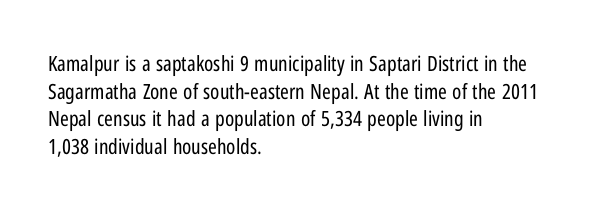
Teacher's note: observe the even left margin — that is flush-left alignment. The line texture is even and compact thanks to regular tracking. The lettering stays uniformly vertical, giving the passage a roman look. The baseline area is clear.
